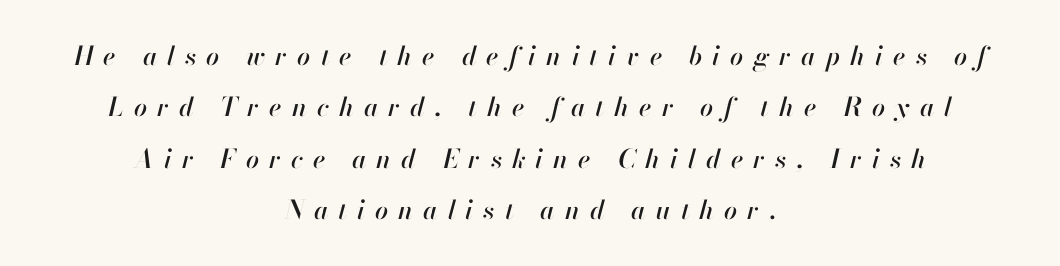
The compositor balanced each line on the midline. Reading down the column, the eye jumps a long way to each next line. Only glyphs here, with clear space below each row. These lines have a slow, spaced-out rhythm from letter to letter. Compared with ordinary roman type, these characters are visibly tilted.
